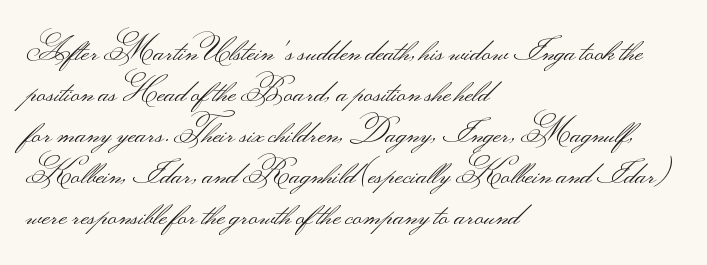
The image shows 31 px light, wide sans-serif type; set left-aligned, normal line spacing (1.32x), normal letter spacing, not underlined; medium stroke contrast.
